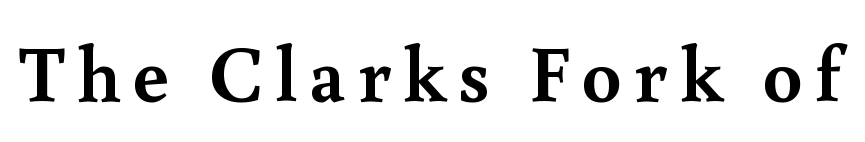
{"serif": "yes", "italic": "no", "bold": "yes", "weight": "semibold", "width": "normal", "x_height": "small", "monospaced": "no", "underline": "no", "glyph_px": 79}
